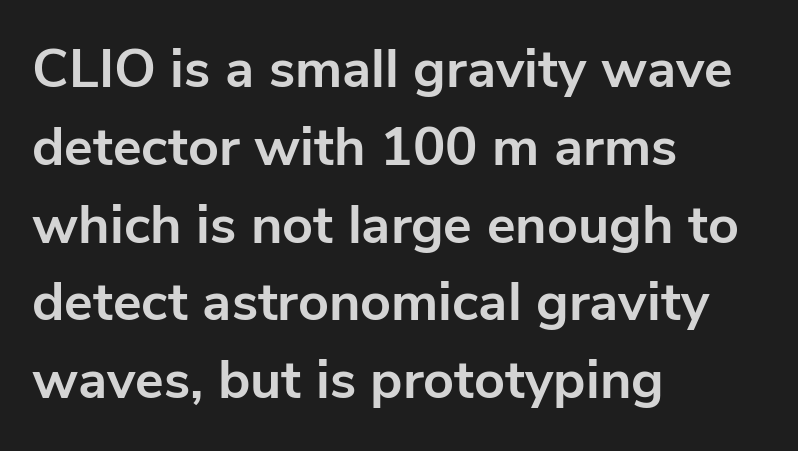
You could not count columns in this text — the font is proportionally spaced. Typeset ragged right — the left edge is the straight one. The lines sit at an ordinary, default distance from one another. You could call the tracking neutral — neither tight nor loose.
